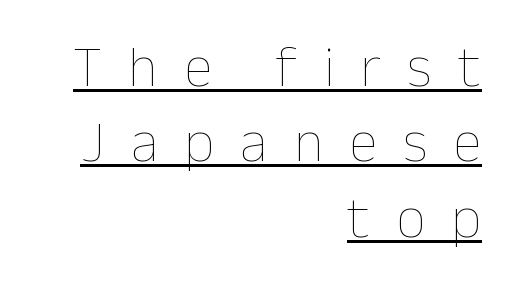
Q: Is the text bold? A: No.
Q: Is the text italic (slanted)? A: No, it is upright.
Q: Is the text underlined? A: Yes.
Q: How is the paragraph aligned? A: Right-aligned.
Q: Is the spacing between letters normal or unusually wide? A: Unusually wide.
Q: Is the spacing between lines tight, normal or loose? A: Normal.
Q: Width (condensed, normal, or wide)? A: Normal.
Q: Stroke contrast? A: Low.
Q: x-height? A: Medium.
Q: Monospaced? A: No.
